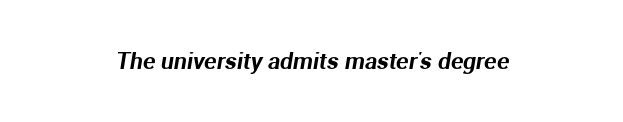
The image shows 23 px text type; set centered, normal letter spacing, not underlined.
